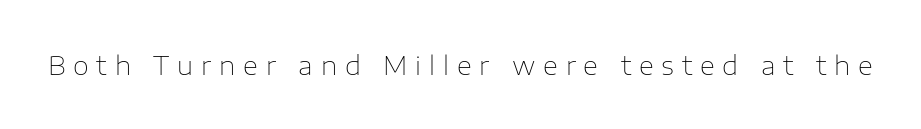
{"italic": "no", "bold": "no", "underline": "no", "letter_spacing": "wide", "letter_spacing_em": 0.3, "glyph_px": 26}
